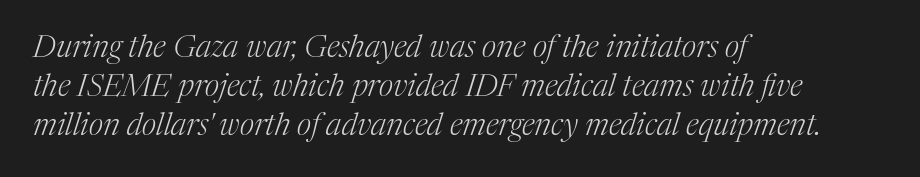
The image shows 31 px light serif type, italic (leaning right); set left-aligned, normal line spacing (1.26x), normal letter spacing, not underlined; medium stroke contrast and a medium x-height.
